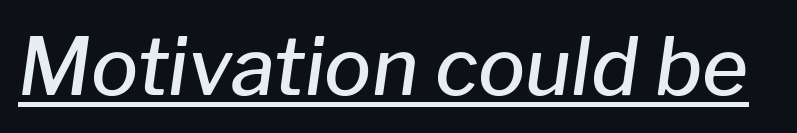
Strokes here are thickened, but only to semibold level. These lines are rendered in a variable-pitch font. Designer's note — italics engaged. Look at the tracking — it's just the regular setting, nothing added.
